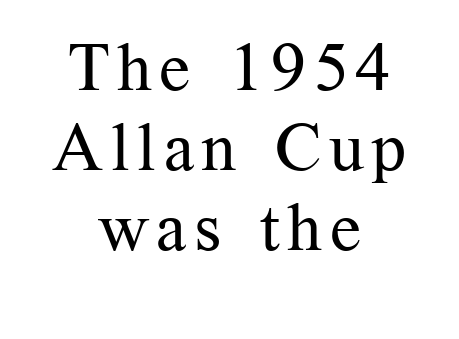
The image shows 68 px regular-weight serif type, upright; set centered, line spacing 1.18x, not underlined; medium stroke contrast and a medium x-height.
